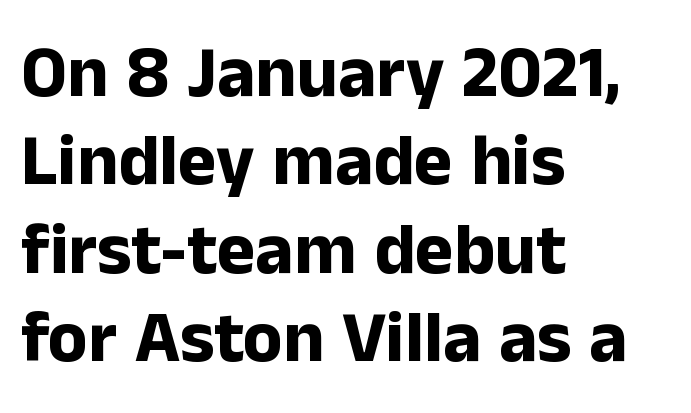
The image shows 73 px bold sans-serif type, upright; set left-aligned, line spacing 1.21x, normal letter spacing, not underlined; low stroke contrast and a medium x-height.
